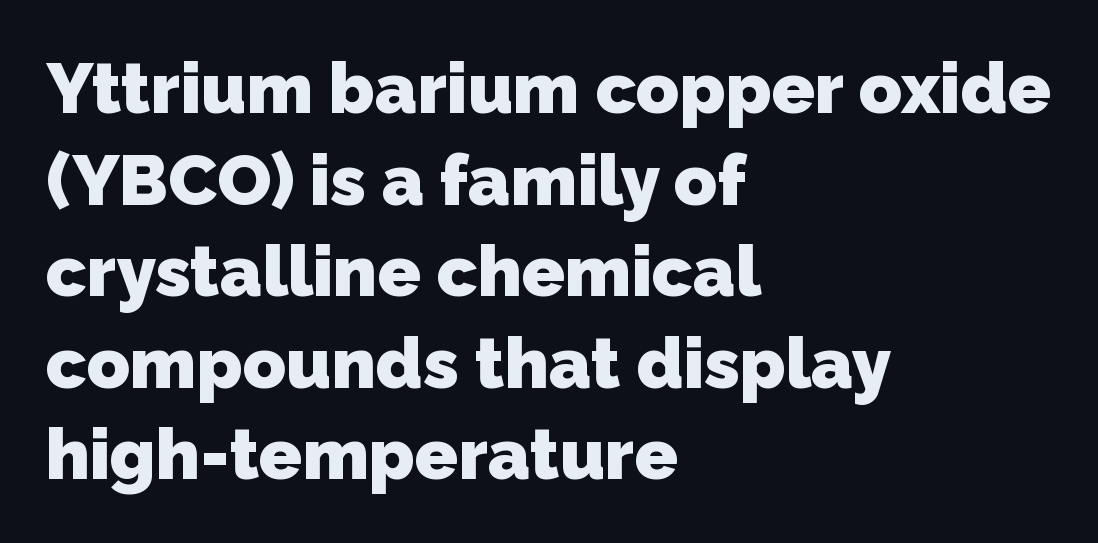
Q: Is the text bold? A: Yes.
Q: Is the typeface a serif or a sans-serif typeface? A: Sans-serif.
Q: Is the text underlined? A: No.
Q: How is the paragraph aligned? A: Left-aligned.
Q: Is the spacing between letters normal or unusually wide? A: Normal.
Q: Is the spacing between lines tight, normal or loose? A: Normal.
Q: Width (condensed, normal, or wide)? A: Normal.
Q: Stroke contrast? A: Low.
Q: x-height? A: Medium.
Q: Monospaced? A: No.
